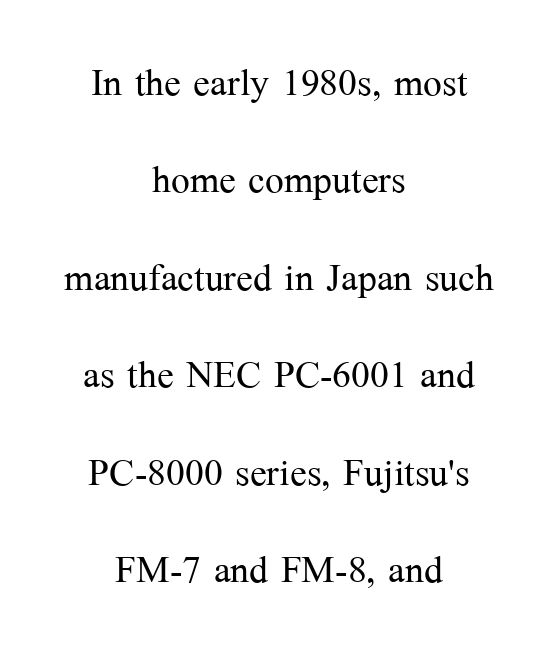
The characters display serif detailing at their extremities. The whitespace from short lines is split evenly between both sides. The gap between lines stays unmarked. The typesetting does not lean heavy: it is not bold. Character widths vary here, with narrow letters taking less room than wide ones. There is no visible air inserted between adjacent glyphs.
